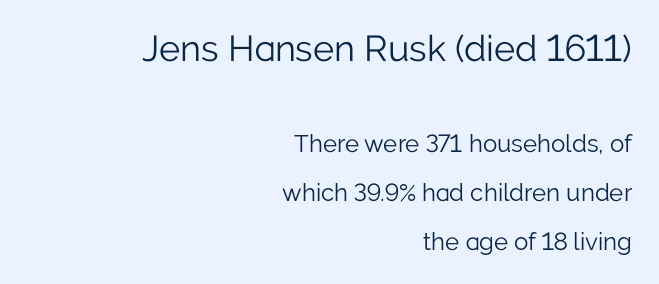
{"serif": "no", "italic": "no", "bold": "no", "weight": "light", "width": "normal", "stroke_contrast": "low", "x_height": "medium", "monospaced": "no", "underline": "no", "align": "right", "line_spacing": "loose", "line_spacing_ratio": 2.04, "letter_spacing": "normal", "letter_spacing_em": 0.0, "larger_block": "first", "size_ratio": 1.5, "glyph_px": 36}
